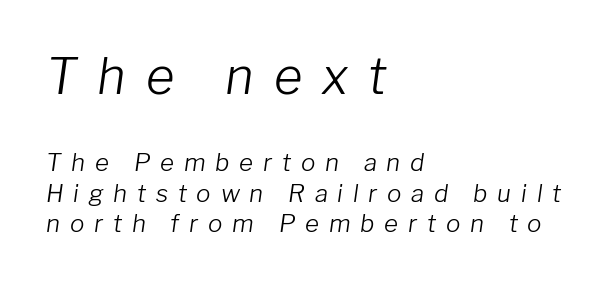
Spacing verdict: proportional, widths tailored to each character. Is the block centered? No — it sits flush against the left margin. Leading matches the norm, producing a regular column. There is plenty of visible air inserted between adjacent glyphs. Character size in the leading block exceeds that of the trailing block.
